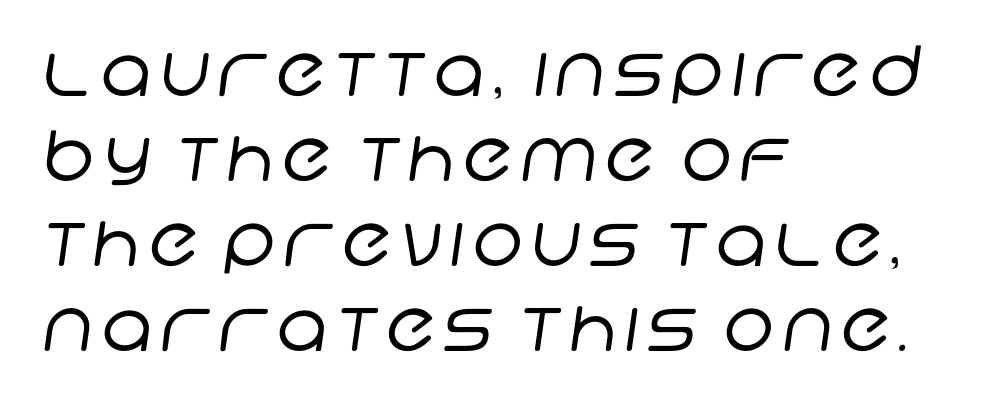
The image shows 69 px regular-weight sans-serif type; set left-aligned, line spacing 1.23x, not underlined; low stroke contrast and a large x-height.
